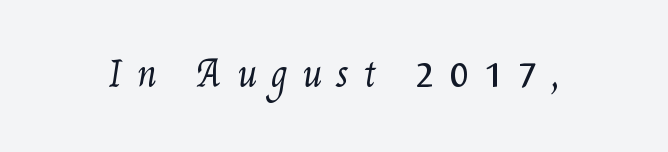
Q: Is the text bold? A: No.
Q: Is the text underlined? A: No.
Q: Is the spacing between letters normal or unusually wide? A: Unusually wide.
Q: Width (condensed, normal, or wide)? A: Condensed.
Q: Stroke contrast? A: Medium.
Q: x-height? A: Small.
Q: Monospaced? A: No.
